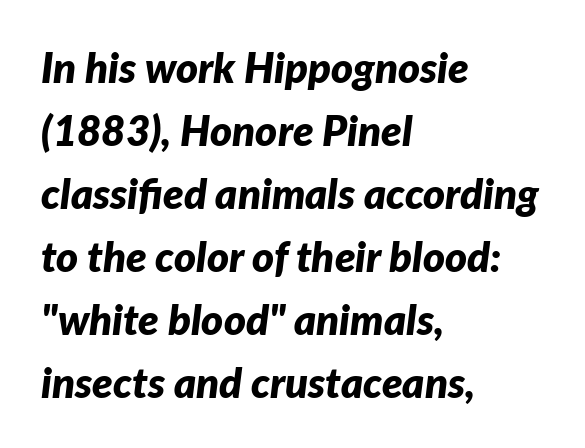
{"italic": "yes", "lean": "right", "slant_degrees": 7, "bold": "yes", "weight": "bold", "width": "normal", "stroke_contrast": "low", "x_height": "medium", "monospaced": "no", "underline": "no", "align": "left", "line_spacing": "normal", "line_spacing_ratio": 1.5, "letter_spacing": "normal", "letter_spacing_em": 0.0, "glyph_px": 42}
